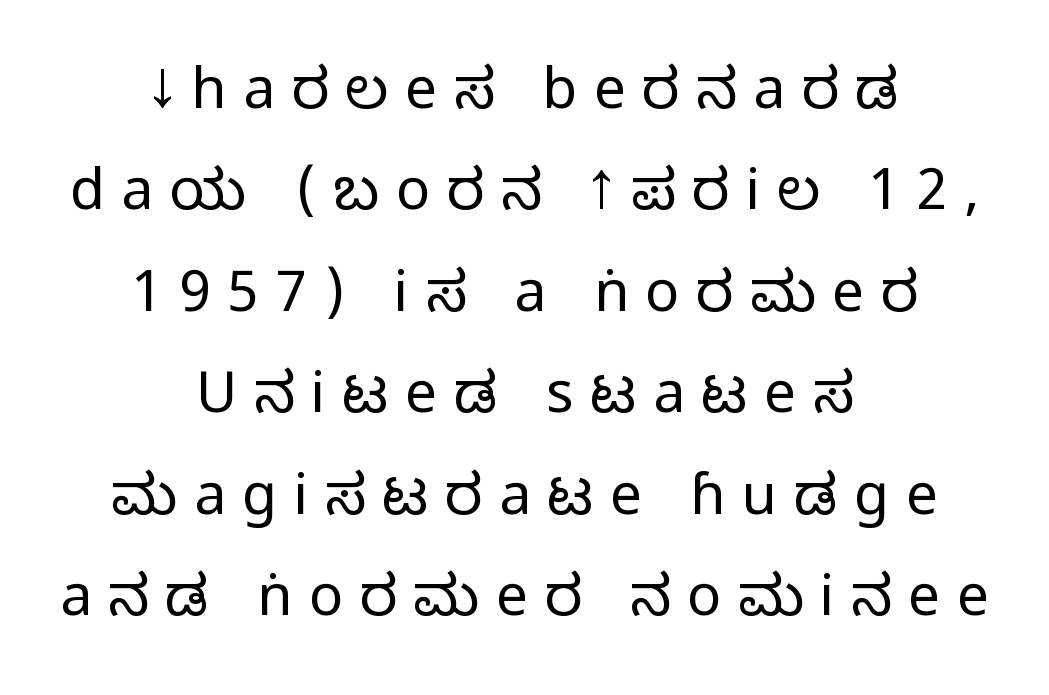
Decoration check: the copy has no underline. The face used here is rendered with a markedly widened letterfit. The typesetter chose a symmetrical, centered arrangement here. The type sits square on the baseline with zero lean.
